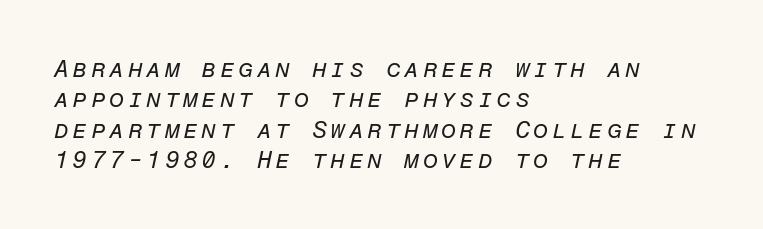
Q: Is the text bold? A: No.
Q: Is the text italic (slanted)? A: Yes, it leans right by about 12 degrees.
Q: Is the text underlined? A: No.
Q: How is the paragraph aligned? A: Left-aligned.
Q: Is the spacing between lines tight, normal or loose? A: Normal.
